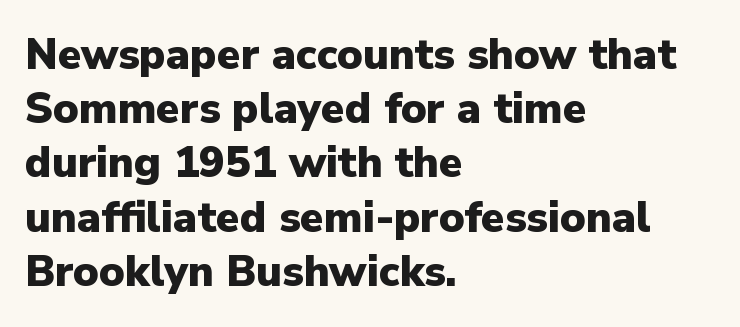
The image shows 43 px heavy sans-serif type, upright; set left-aligned, normal line spacing (1.26x), normal letter spacing, not underlined; low stroke contrast and a medium x-height.
